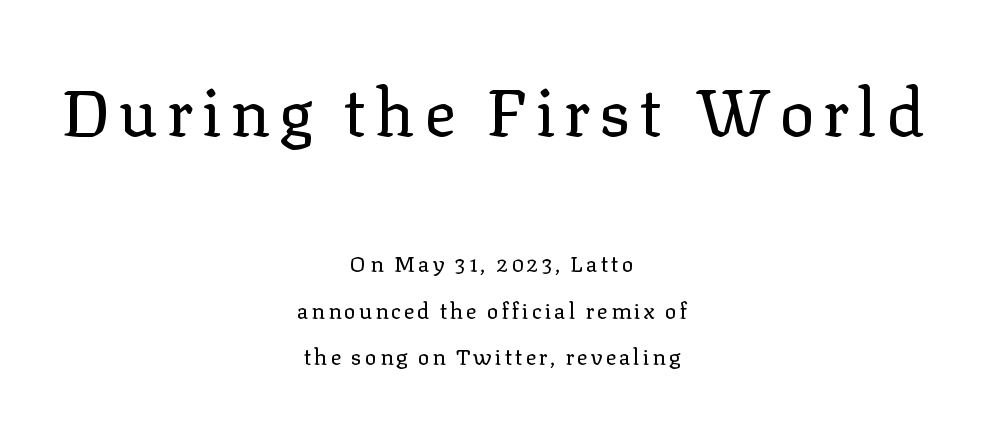
The image shows 66 px regular-weight serif type, upright; set centered, loose line spacing (2.1x), not underlined; the first (top) block is 3.0x larger; low stroke contrast and a medium x-height.
